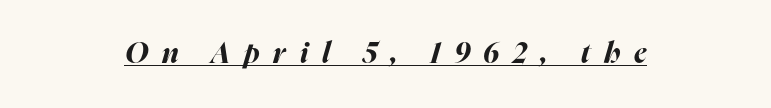
Q: Is the text bold? A: Yes.
Q: Is the text italic (slanted)? A: Yes, it leans right by about 16 degrees.
Q: Is the text underlined? A: Yes.
Q: Is the spacing between letters normal or unusually wide? A: Unusually wide.
Q: Width (condensed, normal, or wide)? A: Normal.
Q: Stroke contrast? A: High.
Q: x-height? A: Medium.
Q: Monospaced? A: No.
